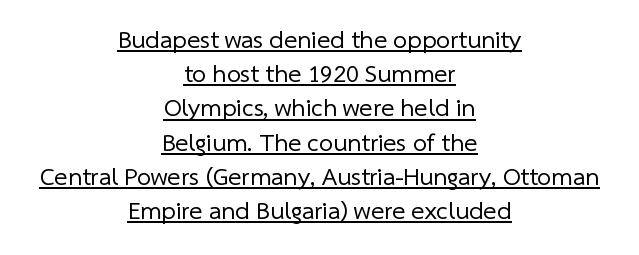
The tracking reads as untouched default to a designer's eye. Quick note: underline on. Horizontal bands of white between lines are of average thickness. The setting favours the middle, as headings and verse often do. Compared with a typical body face, this is equally light or lighter still.
